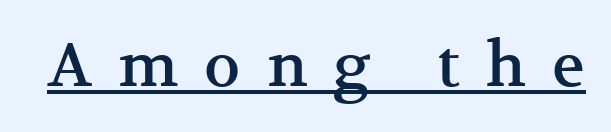
The image shows 61 px serif type, upright; set unusually wide letter spacing (+0.43 em), underlined; medium stroke contrast and a medium x-height.
